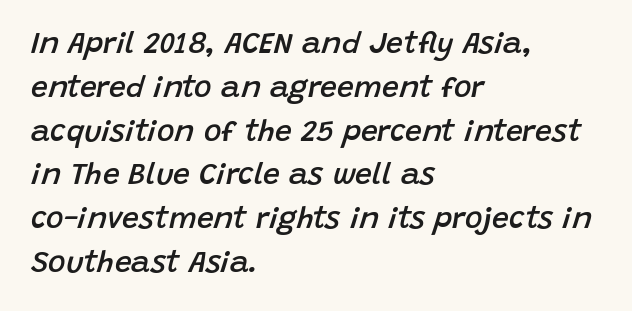
Q: Is the text bold? A: Semi-bold.
Q: Is the text italic (slanted)? A: Yes, it leans right by about 15 degrees.
Q: Is the text underlined? A: No.
Q: How is the paragraph aligned? A: Left-aligned.
Q: Is the spacing between letters normal or unusually wide? A: Normal.
Q: Is the spacing between lines tight, normal or loose? A: Normal.
Q: Width (condensed, normal, or wide)? A: Normal.
Q: Stroke contrast? A: Low.
Q: x-height? A: Large.
Q: Monospaced? A: No.
